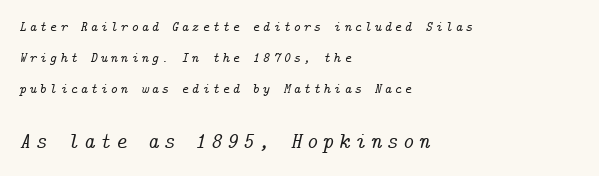
Q: Is the text italic (slanted)? A: Yes, it leans right by about 14 degrees.
Q: Is the text underlined? A: No.
Q: How is the paragraph aligned? A: Left-aligned.
Q: Is the spacing between letters normal or unusually wide? A: Unusually wide.
Q: Is the spacing between lines tight, normal or loose? A: Loose.
Q: Which block of text is set in a larger size, the first (top) or the second (bottom)? A: The second (bottom) one.
